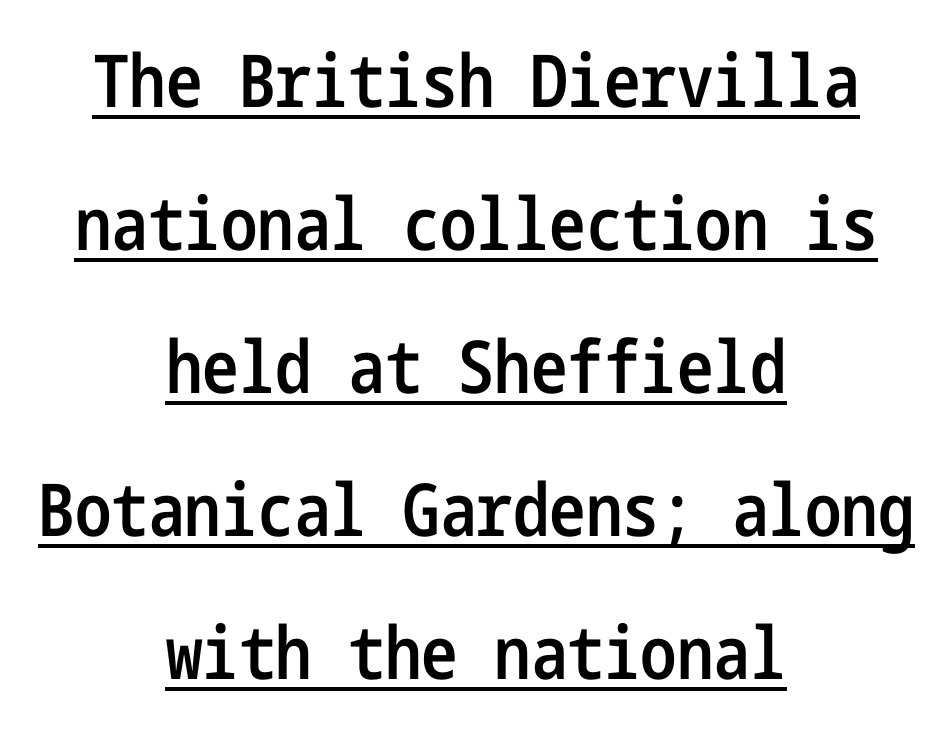
Q: Is the text bold? A: Semi-bold.
Q: Is the text italic (slanted)? A: No, it is upright.
Q: Is the typeface a serif or a sans-serif typeface? A: Sans-serif.
Q: Is the text underlined? A: Yes.
Q: How is the paragraph aligned? A: Centered.
Q: Is the spacing between letters normal or unusually wide? A: Normal.
Q: Is the spacing between lines tight, normal or loose? A: Loose.
Q: Width (condensed, normal, or wide)? A: Condensed.
Q: Stroke contrast? A: Low.
Q: x-height? A: Medium.
